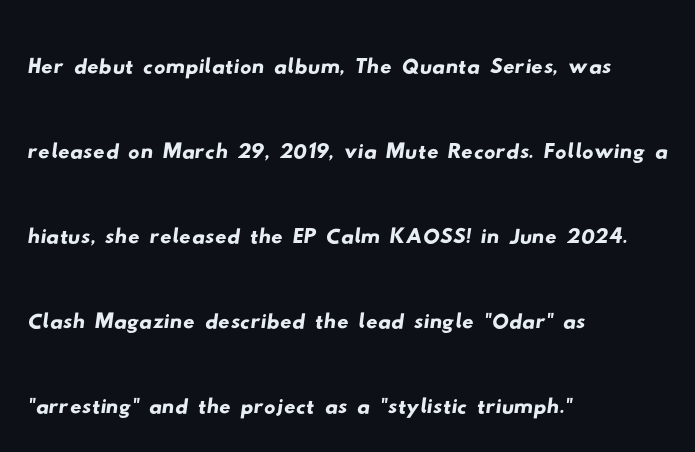
The image shows 57 px wide sans-serif type; set left-aligned, normal line spacing (1.49x), normal letter spacing, not underlined; low stroke contrast and a small x-height.
